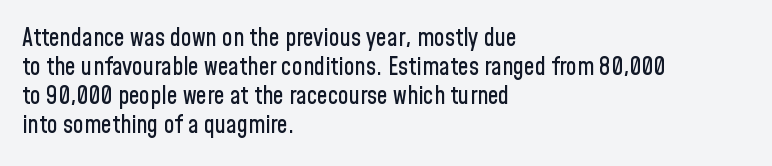
Q: Is the text italic (slanted)? A: No, it is upright.
Q: Is the text underlined? A: No.
Q: How is the paragraph aligned? A: Left-aligned.
Q: Is the spacing between letters normal or unusually wide? A: Normal.
